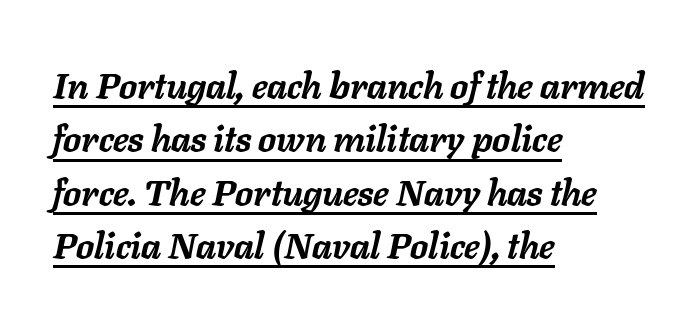
The image shows 36 px semibold type, italic (leaning right); set left-aligned, normal line spacing (1.48x), normal letter spacing, underlined; low stroke contrast and a medium x-height.
